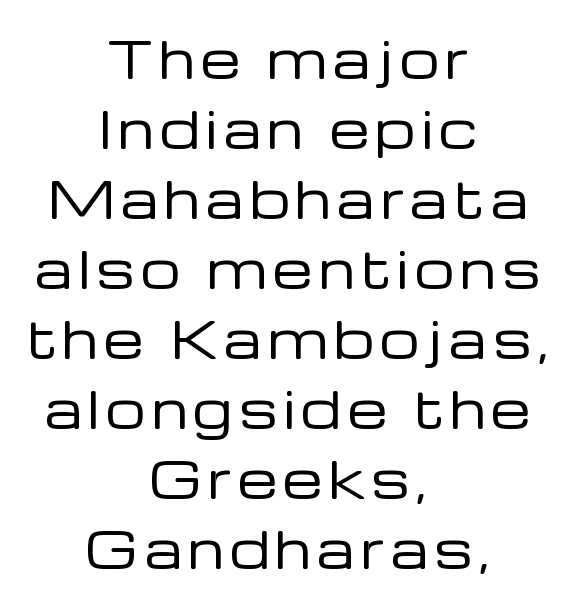
Q: Is the text bold? A: No.
Q: Is the text italic (slanted)? A: No, it is upright.
Q: Is the typeface a serif or a sans-serif typeface? A: Sans-serif.
Q: Is the text underlined? A: No.
Q: How is the paragraph aligned? A: Centered.
Q: Is the spacing between lines tight, normal or loose? A: Normal.
Q: Width (condensed, normal, or wide)? A: Normal.
Q: Stroke contrast? A: Low.
Q: x-height? A: Medium.
Q: Monospaced? A: No.
